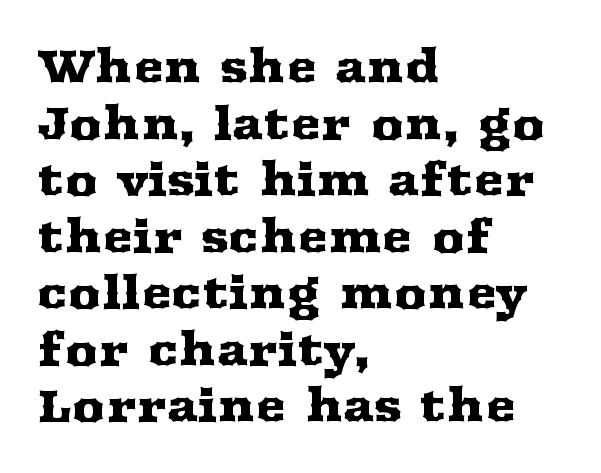
{"serif": "yes", "italic": "no", "width": "wide", "stroke_contrast": "medium", "x_height": "medium", "monospaced": "no", "underline": "no", "align": "left", "line_spacing_ratio": 1.23, "letter_spacing": "normal", "letter_spacing_em": 0.0, "glyph_px": 46}
